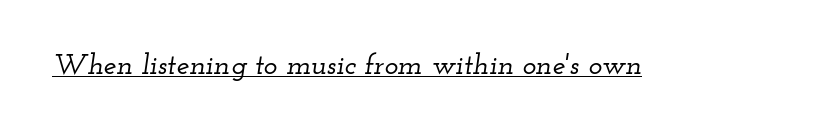
A rule runs beneath these lines of type. Looking at the ascenders, they clearly lean. Caption: standard tracking, unaltered. The rendering uses natural spacing where letterforms have individual widths. Little horizontal feet cap the strokes, marking this as serif type.
